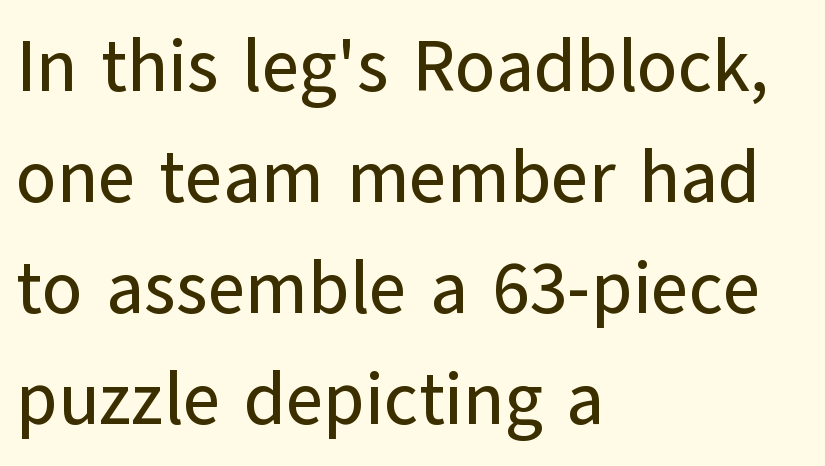
Characters remain perfectly vertical along every line. Layout note: lines flush left. The letters advance in unequal steps, a hallmark of proportional type. To sum up the face: it is a sans, with no serifs. The letters sit at their default tracking, neither squeezed nor spread. Just letters on the line, the space beneath them empty.
